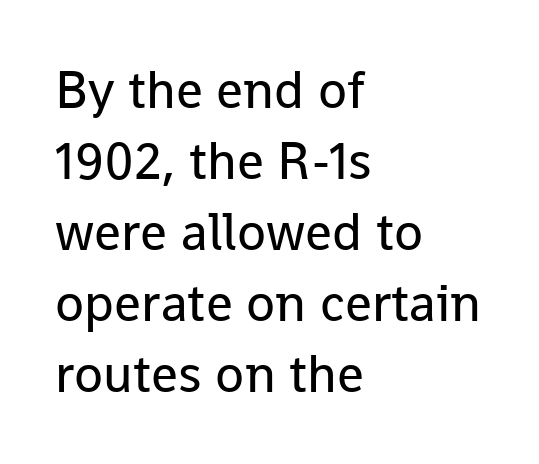
{"serif": "no", "italic": "no", "bold": "no", "weight": "regular", "width": "normal", "stroke_contrast": "low", "x_height": "medium", "monospaced": "no", "underline": "no", "align": "left", "line_spacing": "normal", "line_spacing_ratio": 1.34, "letter_spacing": "normal", "letter_spacing_em": 0.0, "glyph_px": 53}
